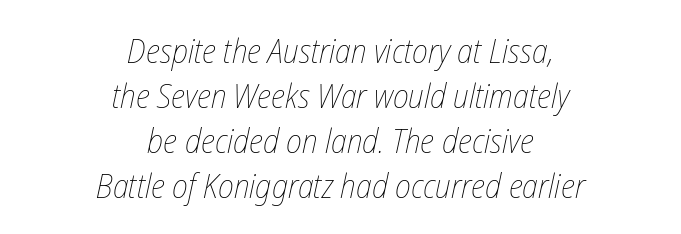
{"italic": "yes", "lean": "right", "slant_degrees": 12, "bold": "no", "weight": "thin", "width": "condensed", "stroke_contrast": "low", "x_height": "medium", "monospaced": "no", "underline": "no", "align": "center", "line_spacing": "normal", "line_spacing_ratio": 1.32, "letter_spacing": "normal", "letter_spacing_em": 0.0, "glyph_px": 34}
